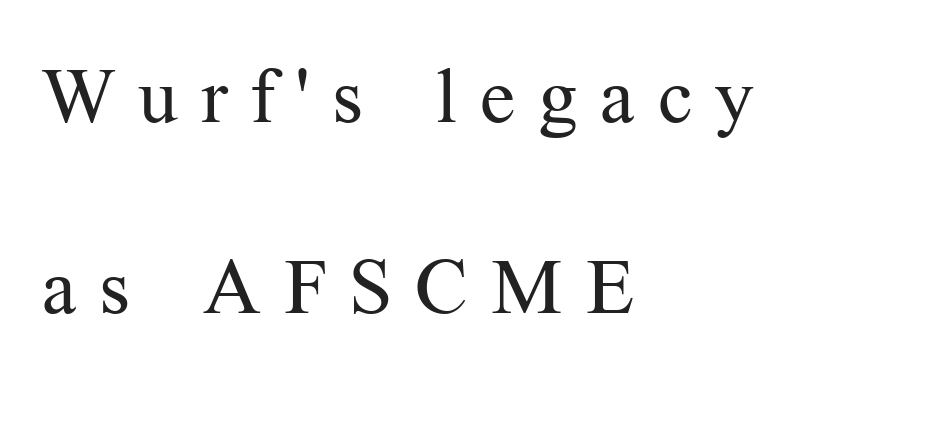
Layout note: lines flush left. Looks like regular typesetting: each glyph gets only the width it needs. This sample trades compactness for vertical openness between lines. A clean baseline with only descenders dipping below it.
